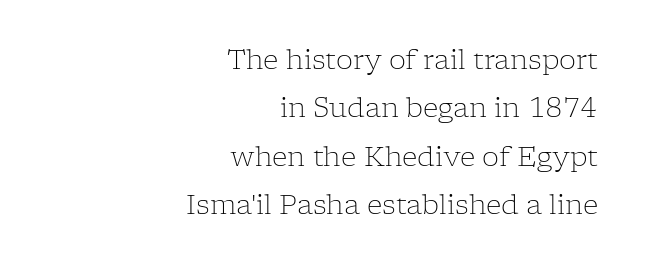
{"italic": "no", "bold": "no", "underline": "no", "align": "right", "line_spacing_ratio": 1.79, "letter_spacing": "normal", "letter_spacing_em": 0.0, "glyph_px": 27}
